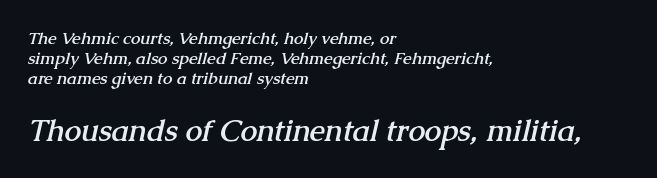
The area under the type is left untouched. The text block is weighted toward the left margin, trailing off unevenly rightward. The rendering uses natural spacing where letterforms have individual widths. Spacing between characters is what you'd get straight out of the box. Whoever set this made the second block the dominant, larger element.
